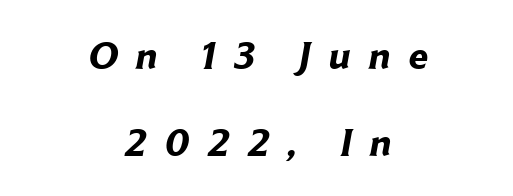
Q: Is the text bold? A: Yes.
Q: Is the typeface a serif or a sans-serif typeface? A: Sans-serif.
Q: Is the text underlined? A: No.
Q: How is the paragraph aligned? A: Centered.
Q: Is the spacing between letters normal or unusually wide? A: Unusually wide.
Q: Is the spacing between lines tight, normal or loose? A: Loose.
Q: Width (condensed, normal, or wide)? A: Normal.
Q: Stroke contrast? A: Low.
Q: x-height? A: Medium.
Q: Monospaced? A: No.
